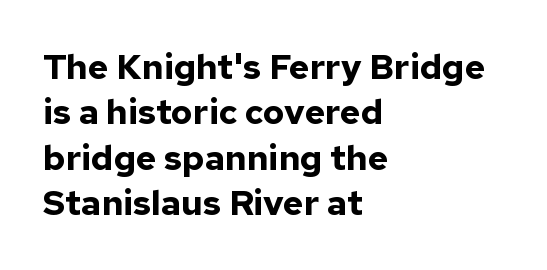
The image shows 35 px bold sans-serif type, upright; set left-aligned, normal line spacing (1.3x), normal letter spacing, not underlined; low stroke contrast and a medium x-height.
